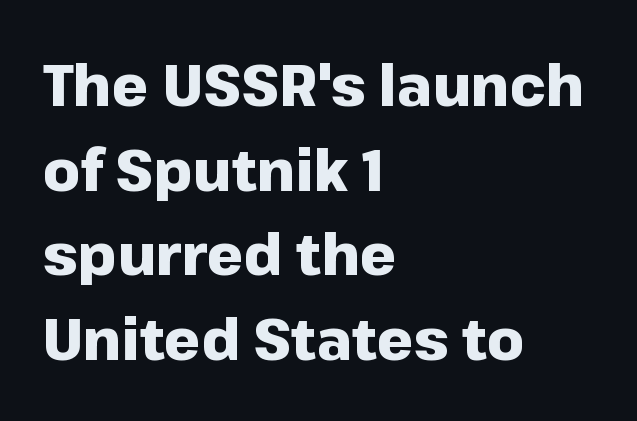
The image shows 58 px heavy sans-serif type, upright; set left-aligned, normal line spacing (1.46x), normal letter spacing, not underlined; low stroke contrast and a medium x-height.
